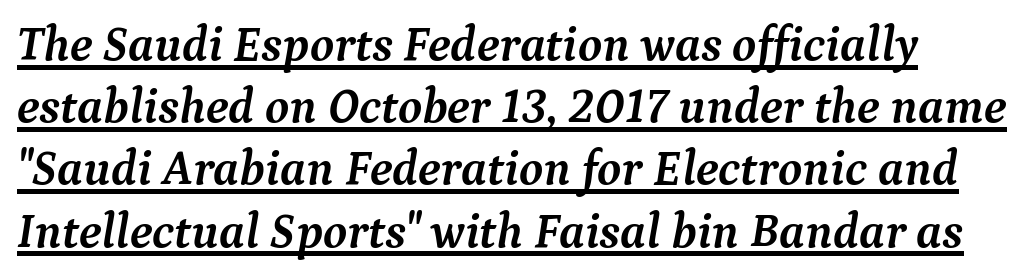
The image shows 49 px semibold serif type, italic (leaning right); set left-aligned, normal line spacing (1.27x), normal letter spacing, underlined; medium stroke contrast and a medium x-height.
